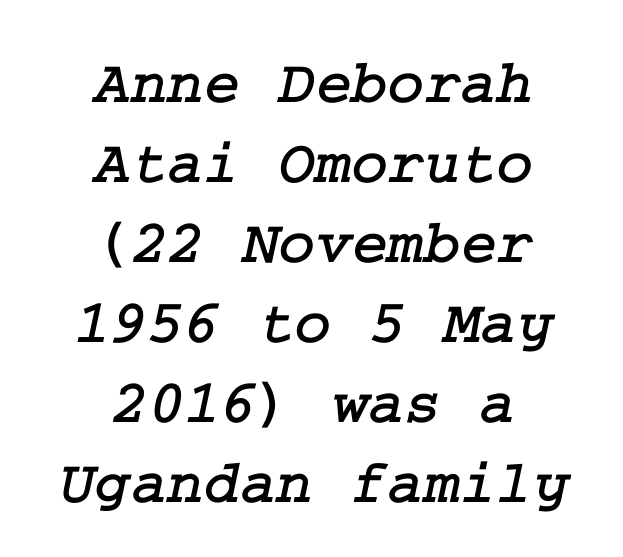
Q: Is the typeface a serif or a sans-serif typeface? A: Serif.
Q: Is the text underlined? A: No.
Q: How is the paragraph aligned? A: Centered.
Q: Is the spacing between letters normal or unusually wide? A: Normal.
Q: Is the spacing between lines tight, normal or loose? A: Normal.
Q: Width (condensed, normal, or wide)? A: Normal.
Q: Stroke contrast? A: Low.
Q: x-height? A: Medium.
